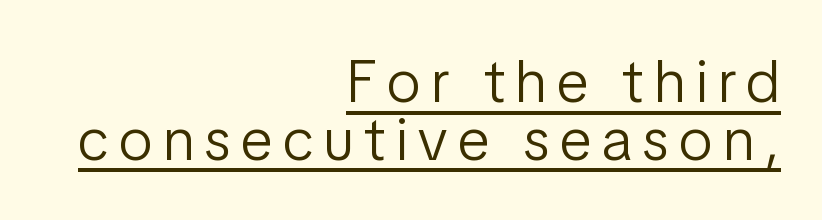
Honestly, the underline is the first thing you notice here. Stems here are at most as thick as an everyday book face. I'd call this a sans setting — the letters go barefoot. Posture: vertical.
